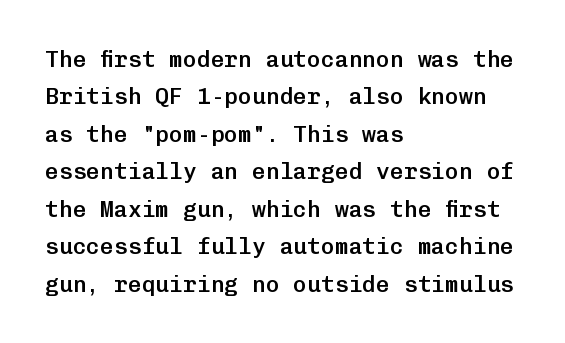
The image shows 23 px text type, upright; set left-aligned, normal line spacing (1.63x), normal letter spacing, not underlined.
